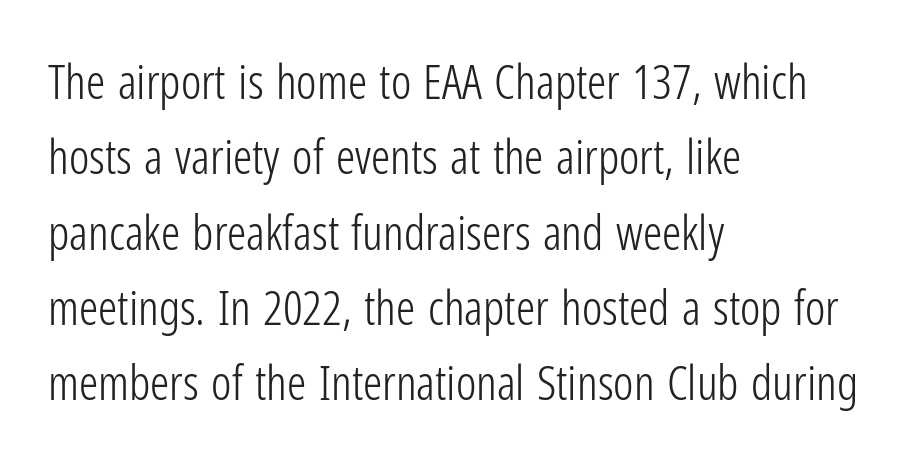
{"serif": "no", "italic": "no", "bold": "no", "weight": "light", "width": "condensed", "stroke_contrast": "low", "x_height": "medium", "monospaced": "no", "underline": "no", "align": "left", "line_spacing": "normal", "line_spacing_ratio": 1.57, "letter_spacing": "normal", "letter_spacing_em": 0.0, "glyph_px": 48}
